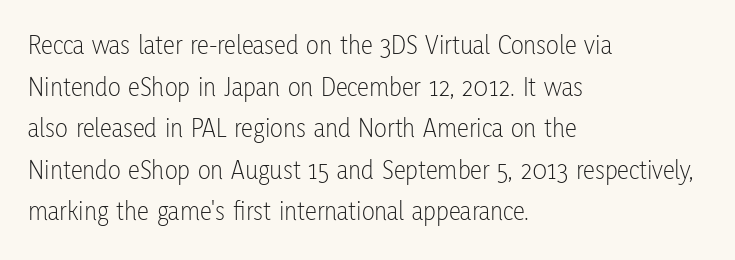
This sample uses an upright cut, with every glyph sitting square on the baseline. Lines of text with bare space underneath. The setting favours the left margin, as ordinary paragraphs usually do. Leading: standard. The typesetting does not lean heavy: it is not bold. You could call the tracking neutral — neither tight nor loose.
